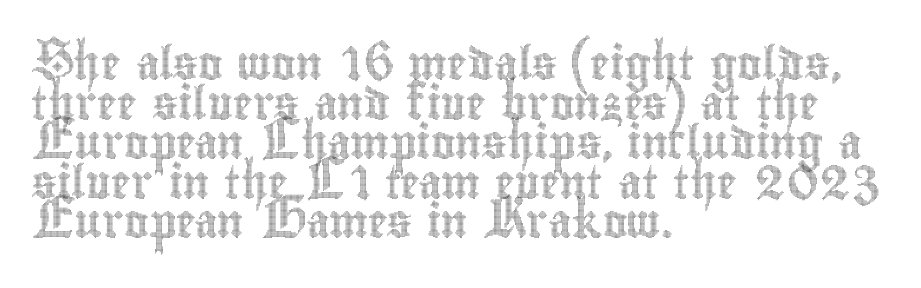
Upright lettering throughout. Bare-footed words on every line. Caption: multi-line text, flush left, ragged right. A typesetter would call this zero additional tracking. This sample has the flowing, uneven cadence of proportional lettering.
